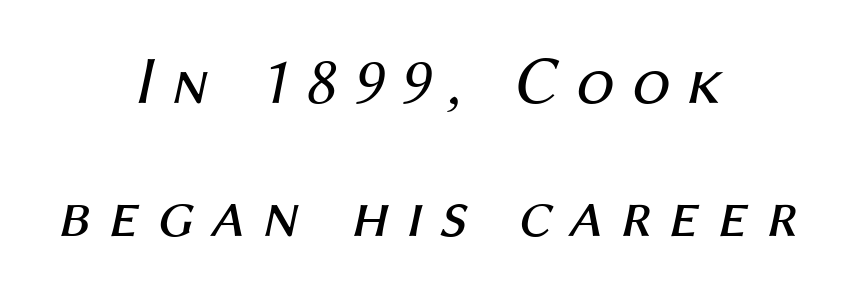
Q: Is the text bold? A: No.
Q: Is the text italic (slanted)? A: Yes, it leans right by about 12 degrees.
Q: Is the text underlined? A: No.
Q: How is the paragraph aligned? A: Centered.
Q: Is the spacing between letters normal or unusually wide? A: Unusually wide.
Q: Is the spacing between lines tight, normal or loose? A: Loose.
Q: Width (condensed, normal, or wide)? A: Normal.
Q: Stroke contrast? A: Medium.
Q: x-height? A: Medium.
Q: Monospaced? A: No.
